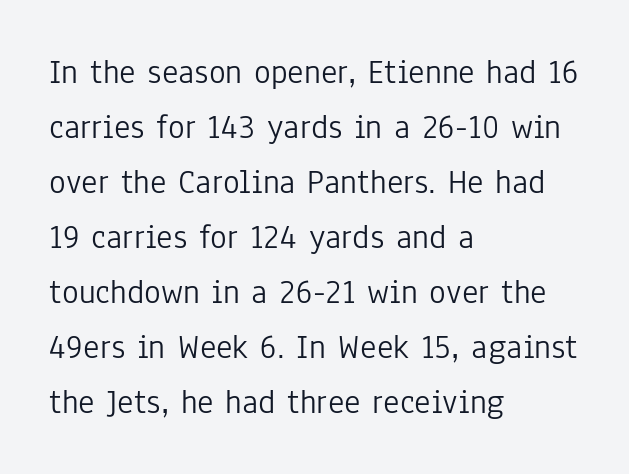
Q: Is the text bold? A: No.
Q: Is the text italic (slanted)? A: No, it is upright.
Q: Is the typeface a serif or a sans-serif typeface? A: Sans-serif.
Q: Is the text underlined? A: No.
Q: How is the paragraph aligned? A: Left-aligned.
Q: Is the spacing between letters normal or unusually wide? A: Normal.
Q: Is the spacing between lines tight, normal or loose? A: Normal.
Q: Width (condensed, normal, or wide)? A: Condensed.
Q: Stroke contrast? A: Low.
Q: x-height? A: Medium.
Q: Monospaced? A: No.
